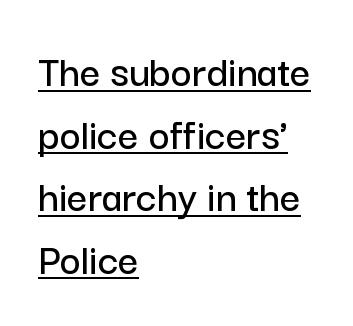
Q: Is the text italic (slanted)? A: No, it is upright.
Q: Is the typeface a serif or a sans-serif typeface? A: Sans-serif.
Q: Is the text underlined? A: Yes.
Q: How is the paragraph aligned? A: Left-aligned.
Q: Is the spacing between letters normal or unusually wide? A: Normal.
Q: Is the spacing between lines tight, normal or loose? A: Normal.
Q: Width (condensed, normal, or wide)? A: Normal.
Q: Stroke contrast? A: Low.
Q: x-height? A: Medium.
Q: Monospaced? A: No.
